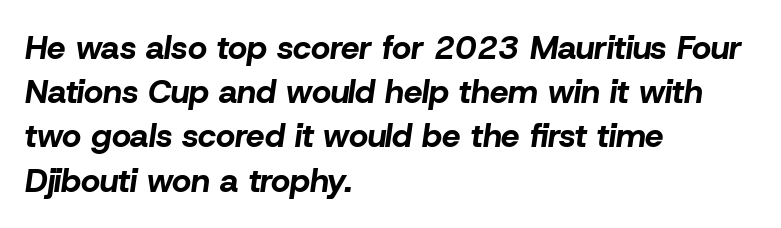
Each line starts at the same left margin while the right side varies. The rows are spaced the way most documents space them. Chunky letters — that's bold for sure. Characters follow at the spacing the type designer built in.
